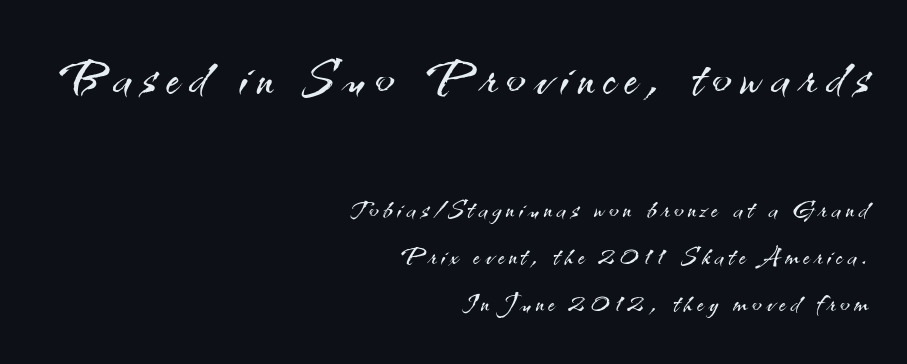
Q: Is the text bold? A: No.
Q: Is the text italic (slanted)? A: Yes.
Q: Is the typeface a serif or a sans-serif typeface? A: Sans-serif.
Q: Is the text underlined? A: No.
Q: How is the paragraph aligned? A: Right-aligned.
Q: Is the spacing between lines tight, normal or loose? A: Normal.
Q: Which block of text is set in a larger size, the first (top) or the second (bottom)? A: The first (top) one.
Q: Width (condensed, normal, or wide)? A: Normal.
Q: Stroke contrast? A: Medium.
Q: x-height? A: Small.
Q: Monospaced? A: No.
